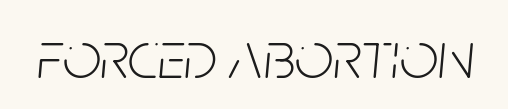
Yep, that's italic — everything's leaning. These lines are rendered in a variable-pitch font. No heavy texture on the line: the type isn't bold. Any mark beneath the type? The region is blank. The line texture is even and compact thanks to regular tracking.
